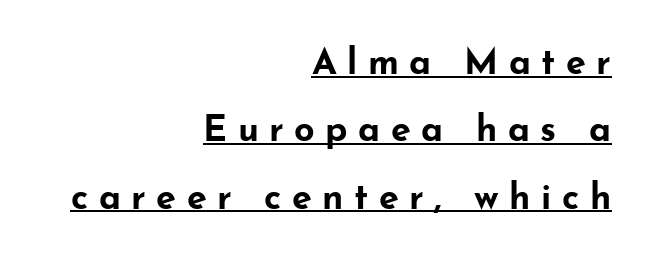
{"serif": "no", "italic": "no", "bold": "yes", "weight": "bold", "width": "wide", "stroke_contrast": "low", "x_height": "small", "monospaced": "no", "underline": "yes", "align": "right", "line_spacing_ratio": 1.87, "letter_spacing": "wide", "letter_spacing_em": 0.29, "glyph_px": 36}
